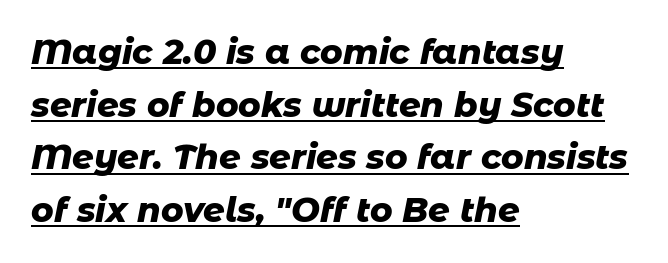
The image shows 34 px heavy type, italic (leaning right); set left-aligned, normal line spacing (1.55x), normal letter spacing, underlined; low stroke contrast and a medium x-height.
